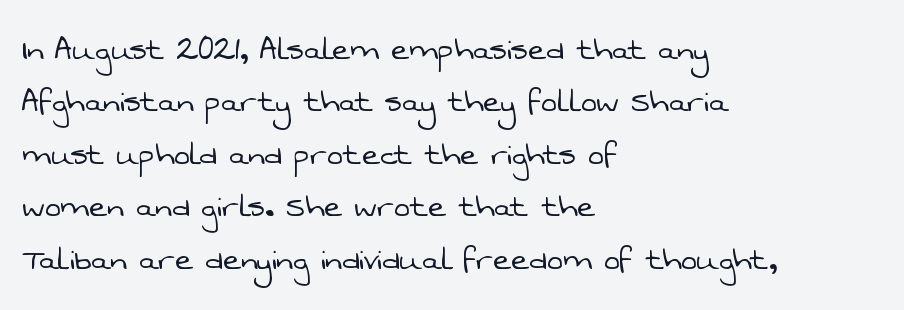
The image shows 38 px light sans-serif type; set left-aligned, normal line spacing (1.38x), normal letter spacing, not underlined; low stroke contrast and a medium x-height.
